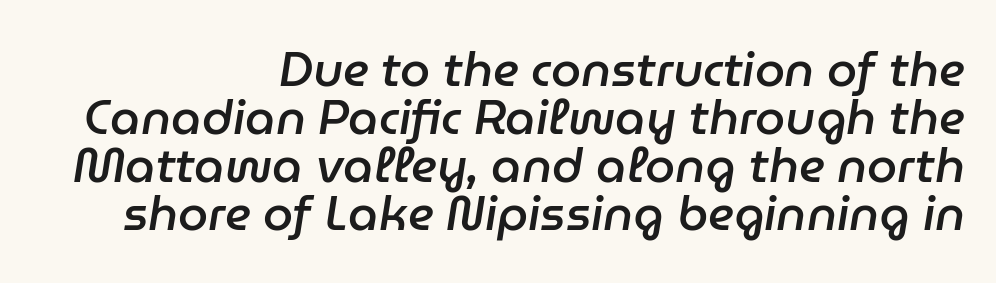
{"italic": "yes", "lean": "right", "slant_degrees": 9, "bold": "semi", "weight": "semibold", "width": "normal", "stroke_contrast": "low", "x_height": "medium", "monospaced": "no", "underline": "no", "align": "right", "line_spacing": "tight", "line_spacing_ratio": 1.0, "letter_spacing": "normal", "letter_spacing_em": 0.0, "glyph_px": 48}
